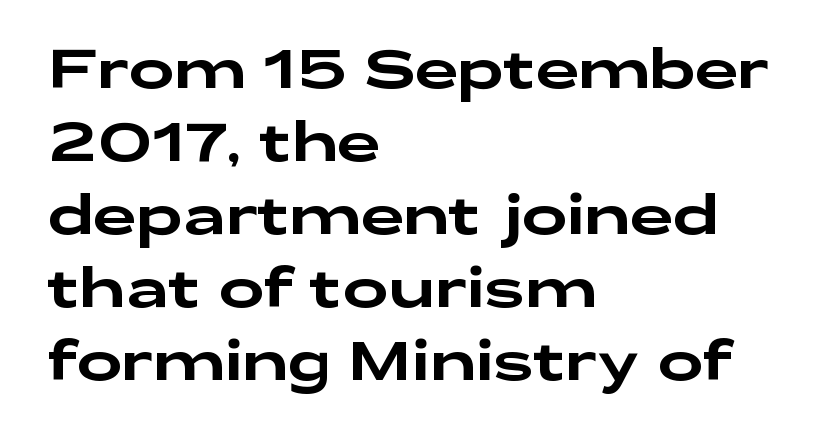
The image shows 54 px wide sans-serif type, upright; set left-aligned, normal line spacing (1.35x), normal letter spacing, not underlined; low stroke contrast and a medium x-height.
